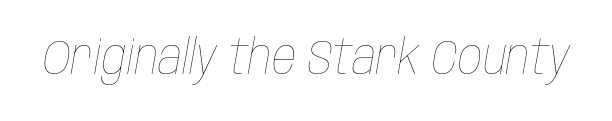
Q: Is the text bold? A: No.
Q: Is the text italic (slanted)? A: Yes, it leans right by about 10 degrees.
Q: Is the text underlined? A: No.
Q: Is the spacing between letters normal or unusually wide? A: Normal.
Q: Width (condensed, normal, or wide)? A: Condensed.
Q: Stroke contrast? A: Low.
Q: x-height? A: Large.
Q: Monospaced? A: No.
